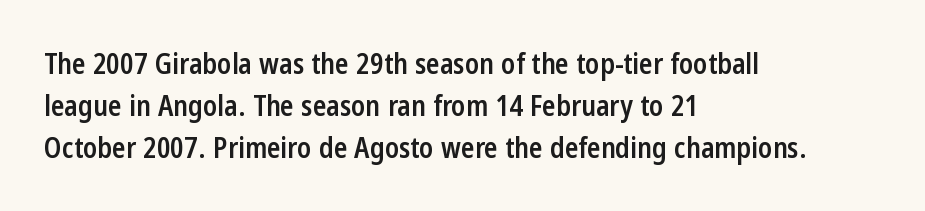
The image shows 28 px semibold, condensed sans-serif type, upright; set left-aligned, normal line spacing (1.5x), normal letter spacing, not underlined; low stroke contrast and a medium x-height.
